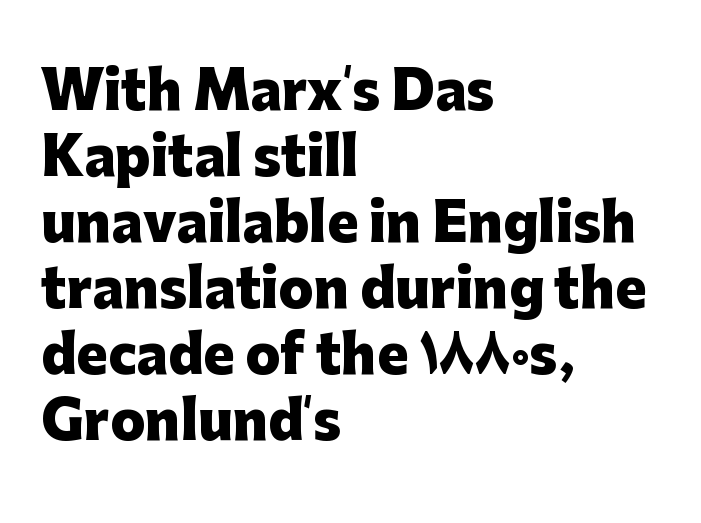
The image shows 52 px heavy sans-serif type, upright; set left-aligned, normal line spacing (1.27x), normal letter spacing, not underlined; low stroke contrast and a medium x-height.
